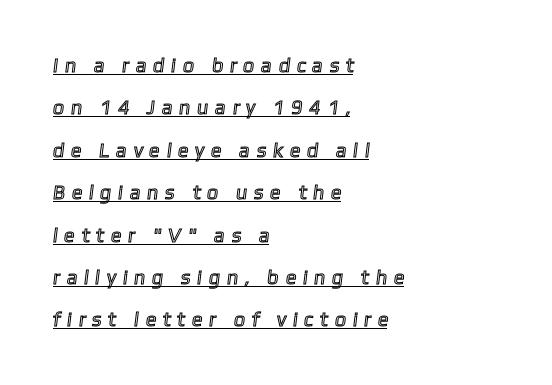
{"underline": "yes", "align": "left", "line_spacing": "loose", "line_spacing_ratio": 2.12, "letter_spacing": "wide", "letter_spacing_em": 0.4, "glyph_px": 20}
